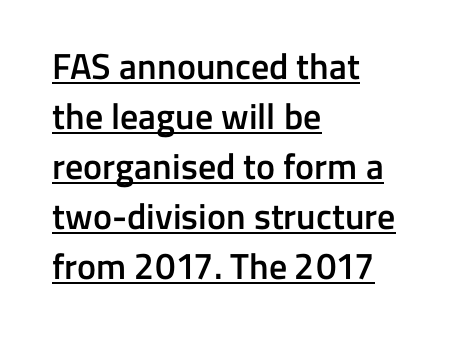
Q: Is the text bold? A: Semi-bold.
Q: Is the text italic (slanted)? A: No, it is upright.
Q: Is the typeface a serif or a sans-serif typeface? A: Sans-serif.
Q: Is the text underlined? A: Yes.
Q: How is the paragraph aligned? A: Left-aligned.
Q: Is the spacing between letters normal or unusually wide? A: Normal.
Q: Is the spacing between lines tight, normal or loose? A: Normal.
Q: Width (condensed, normal, or wide)? A: Normal.
Q: Stroke contrast? A: Low.
Q: x-height? A: Medium.
Q: Monospaced? A: No.
